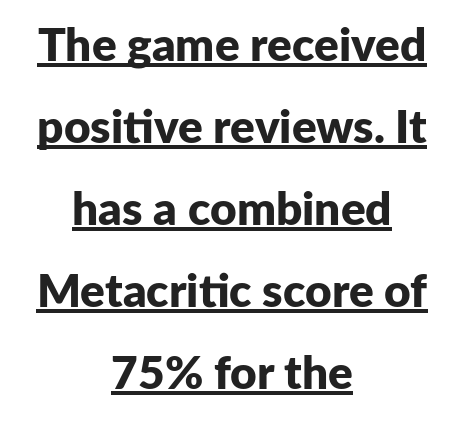
Centered paragraph, ragged on both sides. The rendering keeps characters at their native spacing. Is this a sans? Yes — the strokes have no serifs. The specimen reads as upright at a glance. Does the weight exceed regular? Yes, all the way to bold.
